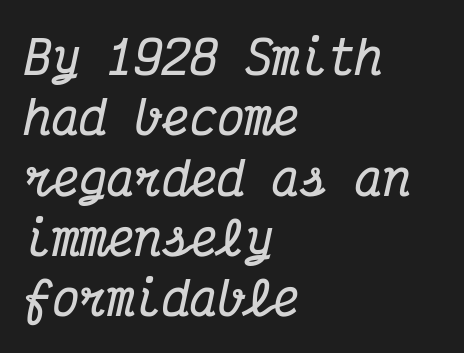
Q: Is the text bold? A: Yes.
Q: Is the text italic (slanted)? A: Yes, it leans right by about 12 degrees.
Q: Is the typeface a serif or a sans-serif typeface? A: Serif.
Q: Is the text underlined? A: No.
Q: How is the paragraph aligned? A: Left-aligned.
Q: Is the spacing between letters normal or unusually wide? A: Normal.
Q: Is the spacing between lines tight, normal or loose? A: Normal.
Q: Width (condensed, normal, or wide)? A: Condensed.
Q: Stroke contrast? A: Medium.
Q: x-height? A: Medium.
Q: Monospaced? A: Yes.
